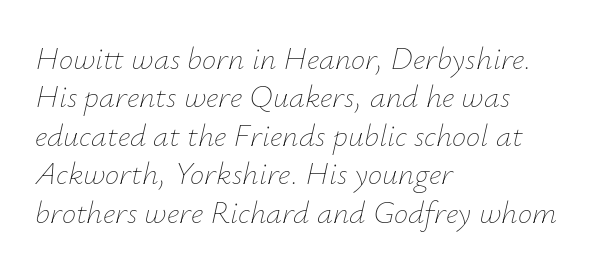
Q: Is the text bold? A: No.
Q: Is the text italic (slanted)? A: Yes, it leans right by about 12 degrees.
Q: Is the text underlined? A: No.
Q: How is the paragraph aligned? A: Left-aligned.
Q: Is the spacing between letters normal or unusually wide? A: Normal.
Q: Width (condensed, normal, or wide)? A: Normal.
Q: Stroke contrast? A: Low.
Q: x-height? A: Small.
Q: Monospaced? A: No.
